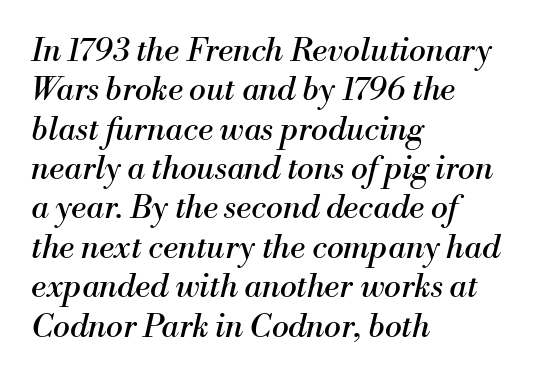
The image shows 32 px regular-weight serif type, italic (leaning right); set left-aligned, line spacing 1.23x, normal letter spacing, not underlined; medium stroke contrast and a small x-height.
